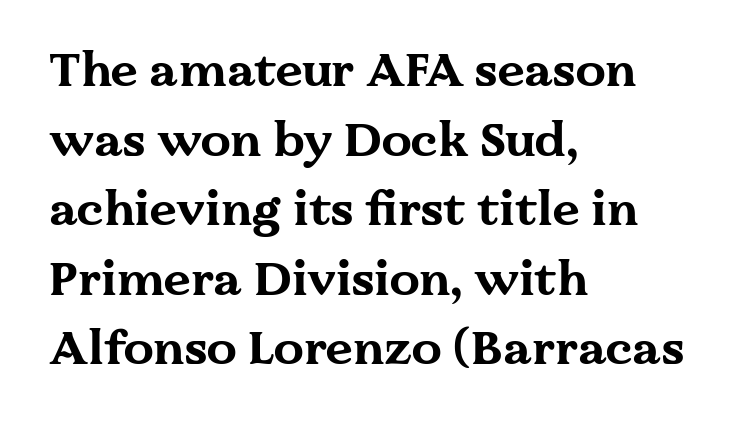
{"serif": "yes", "italic": "no", "bold": "yes", "weight": "bold", "width": "wide", "stroke_contrast": "medium", "x_height": "medium", "monospaced": "no", "underline": "no", "align": "left", "line_spacing": "normal", "line_spacing_ratio": 1.45, "letter_spacing": "normal", "letter_spacing_em": 0.0, "glyph_px": 48}
